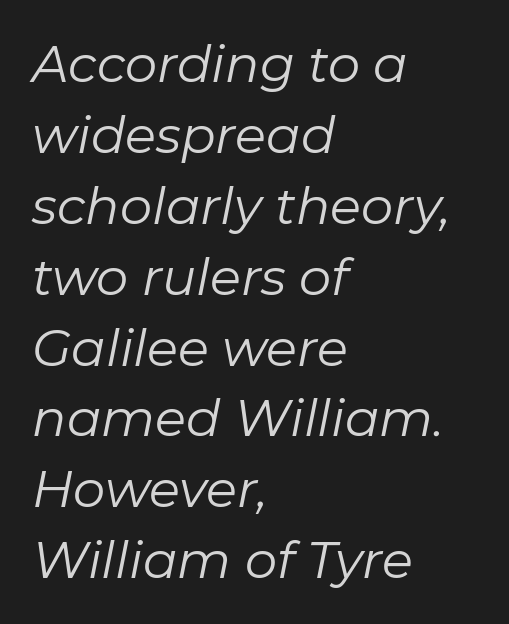
Words float on clear page, feet unadorned. Look at the tracking — it's just the regular setting, nothing added. An italicized treatment has been applied to the whole sample. The face looks like a standard text weight, possibly lighter.
